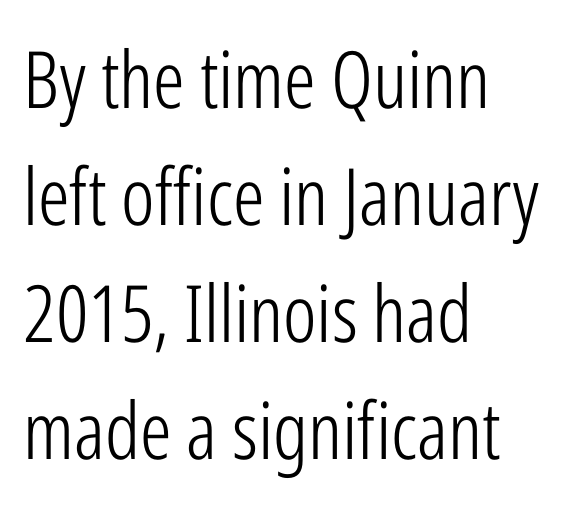
A typesetter would call this leading conventional body-copy spacing. Line beginnings align vertically; line endings do not. Character widths vary here, with narrow letters taking less room than wide ones. Caption: face not bold, strokes unweighted.
